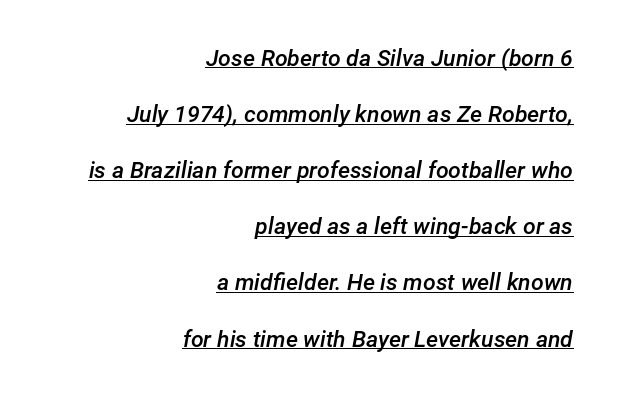
The image shows 23 px text type, italic (leaning right); set right-aligned, loose line spacing (2.44x), normal letter spacing, underlined.
